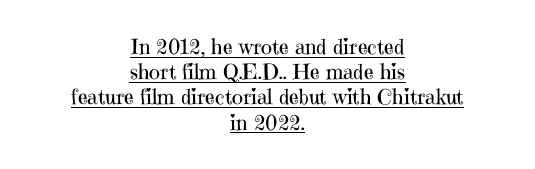
Characters follow at the spacing the type designer built in. The rag falls on both sides of this text block equally. Italic? Not at all — the glyphs are vertical. The strokes carry an ordinary text weight at most. These characters rest on top of a visible drawn line.
